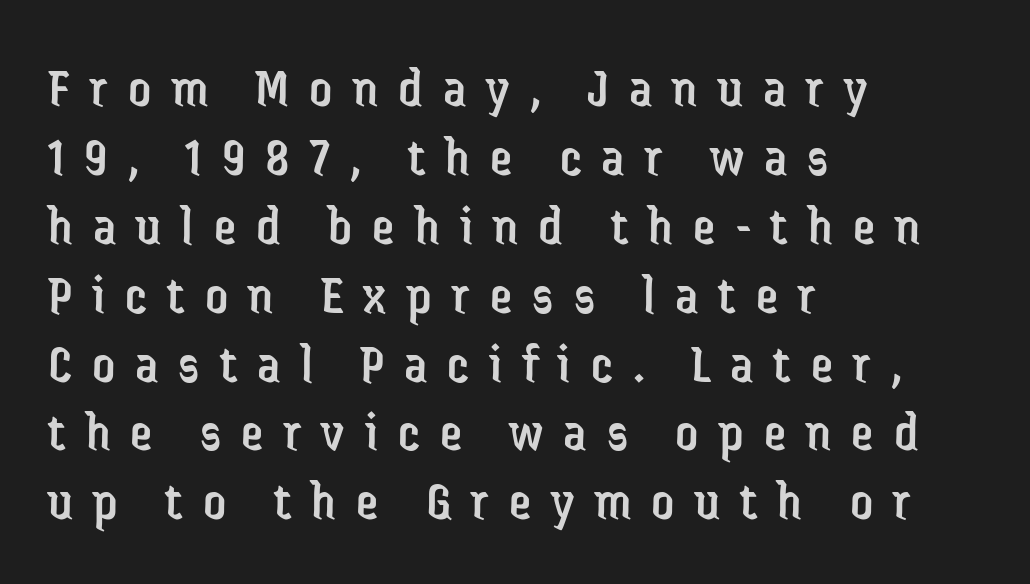
The image shows 56 px regular-weight, condensed sans-serif type, upright; set left-aligned, line spacing 1.23x, unusually wide letter spacing (+0.36 em), not underlined; low stroke contrast and a medium x-height.
